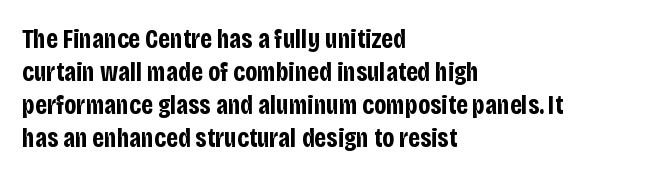
Words float on clear page, feet unadorned. Does the lettering tilt? It doesn't — this is upright. Visually the block forms a straight wall on the left and a jagged coastline on the right. These words are printed bold, with thick strokes throughout. Characters follow at the spacing the type designer built in.
